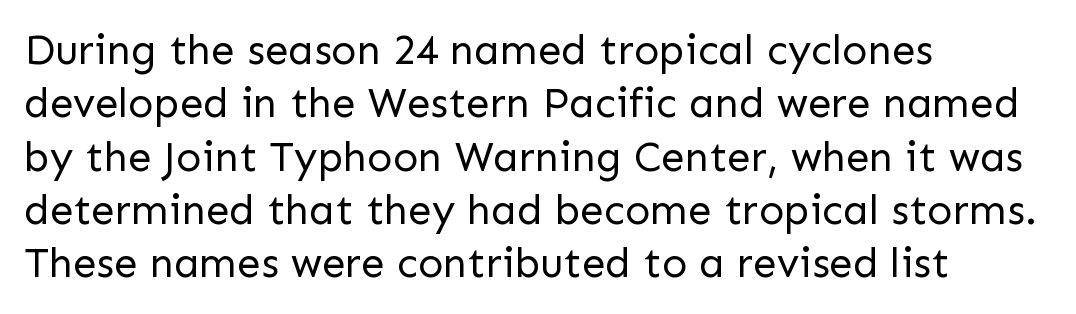
Q: Is the text bold? A: No.
Q: Is the text italic (slanted)? A: No, it is upright.
Q: Is the typeface a serif or a sans-serif typeface? A: Sans-serif.
Q: Is the text underlined? A: No.
Q: How is the paragraph aligned? A: Left-aligned.
Q: Is the spacing between letters normal or unusually wide? A: Normal.
Q: Is the spacing between lines tight, normal or loose? A: Normal.
Q: Width (condensed, normal, or wide)? A: Normal.
Q: Stroke contrast? A: Low.
Q: x-height? A: Medium.
Q: Monospaced? A: No.
